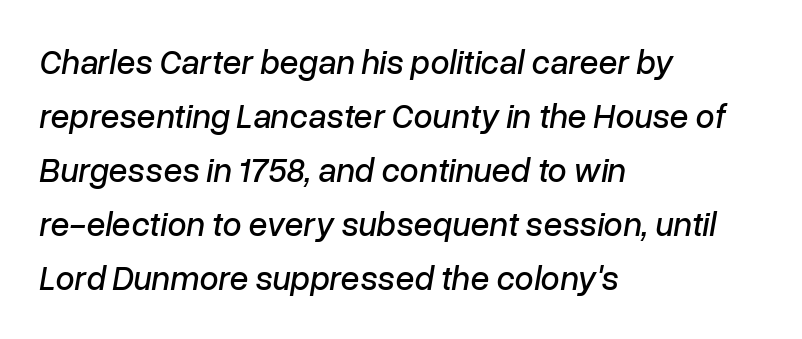
Q: Is the text italic (slanted)? A: Yes, it leans right by about 10 degrees.
Q: Is the text underlined? A: No.
Q: How is the paragraph aligned? A: Left-aligned.
Q: Is the spacing between letters normal or unusually wide? A: Normal.
Q: Is the spacing between lines tight, normal or loose? A: Normal.
Q: Width (condensed, normal, or wide)? A: Normal.
Q: Stroke contrast? A: Low.
Q: x-height? A: Medium.
Q: Monospaced? A: No.
